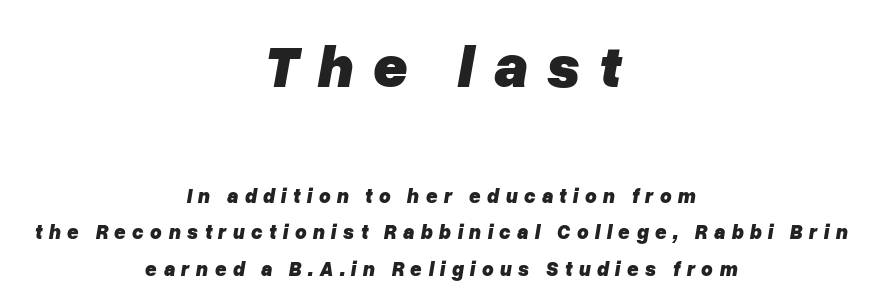
The image shows 60 px heavy type, italic (leaning right); set centered, line spacing 1.83x, unusually wide letter spacing (+0.31 em), not underlined; the first (top) block is 3.0x larger; low stroke contrast and a medium x-height.
